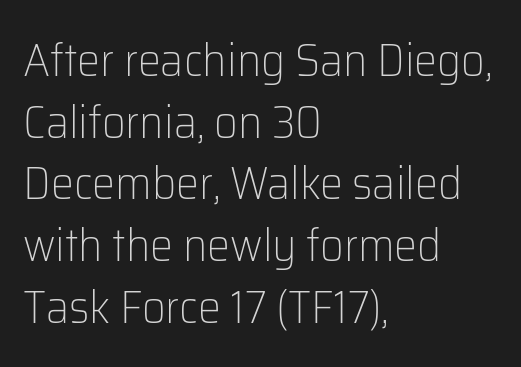
Check under the words: just untouched page. What's the leading like? Ordinary, nothing unusual. Weight class: somewhere from thin through regular. Line starts are locked; line ends wander. The lettering holds an erect, upright posture throughout. The gaps between neighbouring characters are ordinary and unremarkable.
